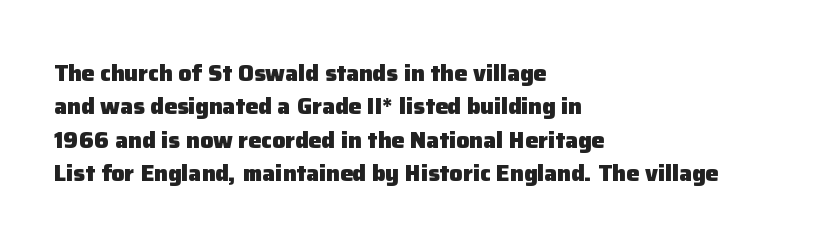
The image shows 23 px bold type, upright; set left-aligned, normal line spacing (1.45x), normal letter spacing, not underlined.
